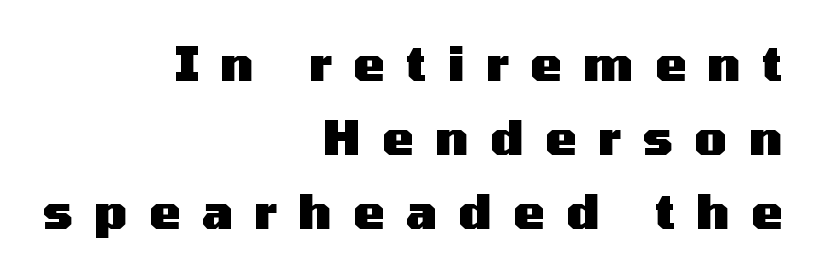
Q: Is the text bold? A: Yes.
Q: Is the text italic (slanted)? A: No, it is upright.
Q: Is the typeface a serif or a sans-serif typeface? A: Sans-serif.
Q: Is the text underlined? A: No.
Q: How is the paragraph aligned? A: Right-aligned.
Q: Is the spacing between letters normal or unusually wide? A: Unusually wide.
Q: Is the spacing between lines tight, normal or loose? A: Normal.
Q: Width (condensed, normal, or wide)? A: Wide.
Q: Stroke contrast? A: Medium.
Q: x-height? A: Medium.
Q: Monospaced? A: No.
